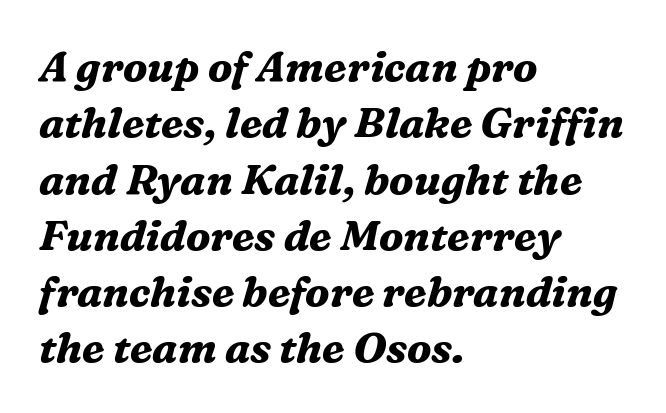
Q: Is the text bold? A: Yes.
Q: Is the text italic (slanted)? A: Yes, it leans right by about 16 degrees.
Q: Is the typeface a serif or a sans-serif typeface? A: Serif.
Q: Is the text underlined? A: No.
Q: How is the paragraph aligned? A: Left-aligned.
Q: Is the spacing between letters normal or unusually wide? A: Normal.
Q: Is the spacing between lines tight, normal or loose? A: Normal.
Q: Width (condensed, normal, or wide)? A: Normal.
Q: Stroke contrast? A: Medium.
Q: x-height? A: Medium.
Q: Monospaced? A: No.
